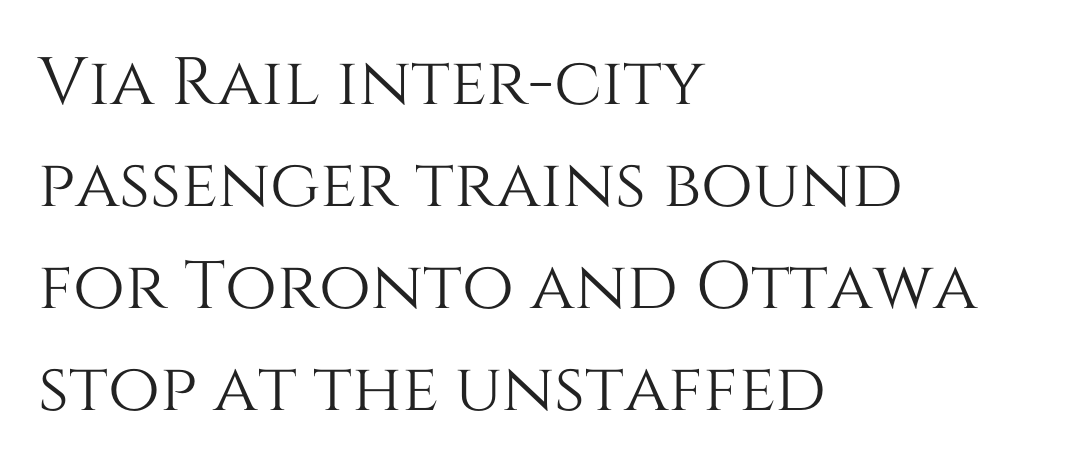
Q: Is the text italic (slanted)? A: No, it is upright.
Q: Is the text underlined? A: No.
Q: How is the paragraph aligned? A: Left-aligned.
Q: Is the spacing between letters normal or unusually wide? A: Normal.
Q: Is the spacing between lines tight, normal or loose? A: Normal.
Q: Width (condensed, normal, or wide)? A: Normal.
Q: Stroke contrast? A: Medium.
Q: x-height? A: Large.
Q: Monospaced? A: No.
